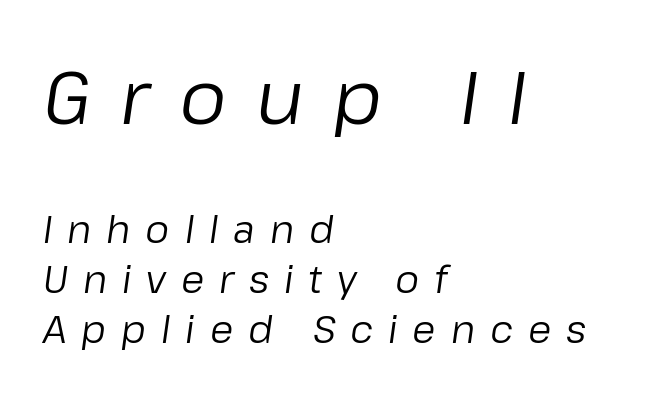
The image shows 75 px regular-weight type, italic (leaning right); set left-aligned, normal line spacing (1.32x), unusually wide letter spacing (+0.39 em), not underlined; the first (top) block is 1.97x larger; low stroke contrast and a medium x-height.
